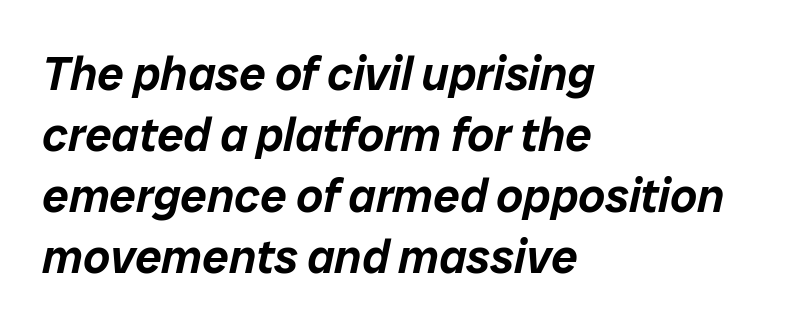
{"italic": "yes", "lean": "right", "slant_degrees": 12, "width": "normal", "stroke_contrast": "low", "x_height": "medium", "monospaced": "no", "underline": "no", "align": "left", "line_spacing": "normal", "line_spacing_ratio": 1.3, "letter_spacing": "normal", "letter_spacing_em": 0.0, "glyph_px": 47}
